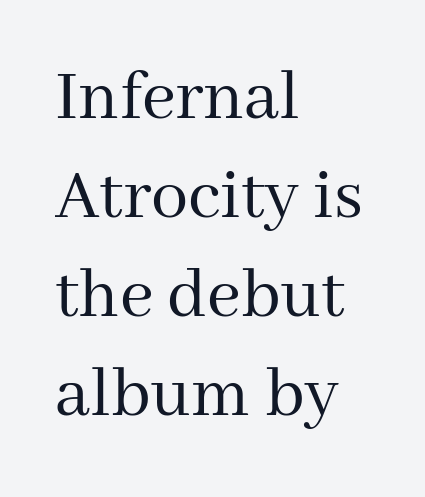
Q: Is the text bold? A: No.
Q: Is the text italic (slanted)? A: No, it is upright.
Q: Is the typeface a serif or a sans-serif typeface? A: Serif.
Q: Is the text underlined? A: No.
Q: How is the paragraph aligned? A: Left-aligned.
Q: Is the spacing between letters normal or unusually wide? A: Normal.
Q: Is the spacing between lines tight, normal or loose? A: Normal.
Q: Width (condensed, normal, or wide)? A: Normal.
Q: Stroke contrast? A: Medium.
Q: x-height? A: Medium.
Q: Monospaced? A: No.
